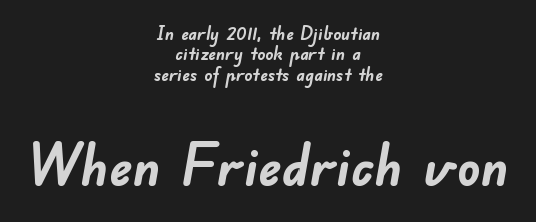
Q: Is the text bold? A: Yes.
Q: Is the typeface a serif or a sans-serif typeface? A: Sans-serif.
Q: Is the text underlined? A: No.
Q: How is the paragraph aligned? A: Centered.
Q: Is the spacing between letters normal or unusually wide? A: Normal.
Q: Is the spacing between lines tight, normal or loose? A: Tight.
Q: Which block of text is set in a larger size, the first (top) or the second (bottom)? A: The second (bottom) one.
Q: Width (condensed, normal, or wide)? A: Normal.
Q: Stroke contrast? A: Low.
Q: x-height? A: Small.
Q: Monospaced? A: No.
